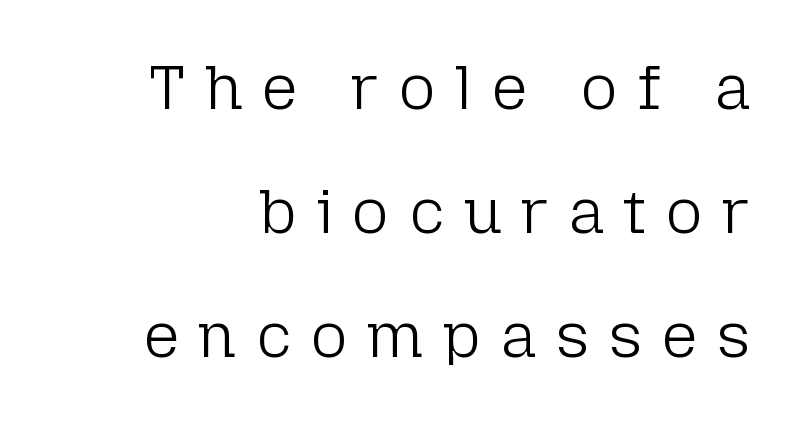
{"serif": "no", "italic": "no", "bold": "no", "weight": "light", "width": "normal", "stroke_contrast": "low", "x_height": "medium", "monospaced": "no", "underline": "no", "line_spacing": "loose", "line_spacing_ratio": 1.97, "letter_spacing": "wide", "letter_spacing_em": 0.31, "glyph_px": 63}
